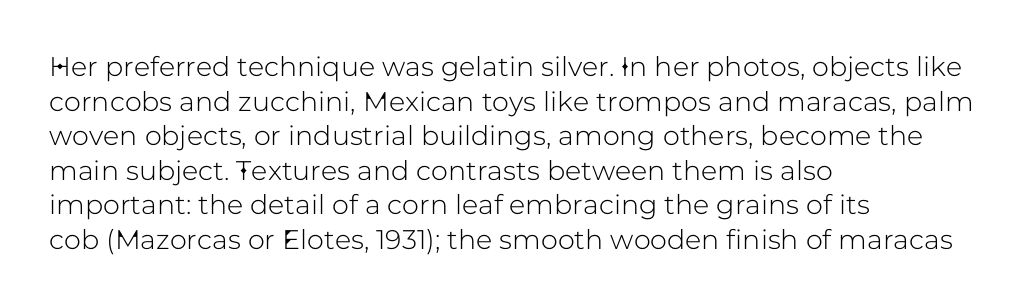
You could call the tracking neutral — neither tight nor loose. Interline gaps are of average width in this sample. The zone under the glyphs is completely vacant. A classic flush-left, rag-right setting is used for this passage. Style check: upright.
